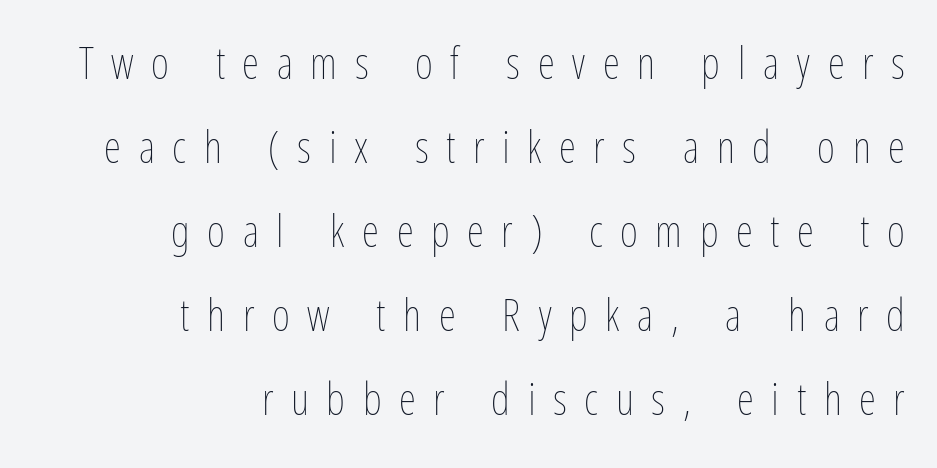
Glance below the letters and you will spot only blank space. The type sits square on the baseline with zero lean. Vertical stems look standard width or narrower in stroke. What's the leading like? Stretched, with rows far apart.
